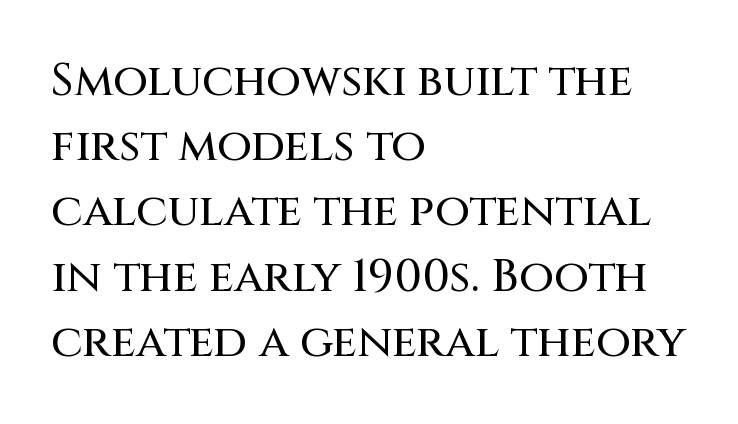
The image shows 45 px sans-serif type, upright; set left-aligned, normal line spacing (1.45x), normal letter spacing, not underlined; medium stroke contrast and a large x-height.
